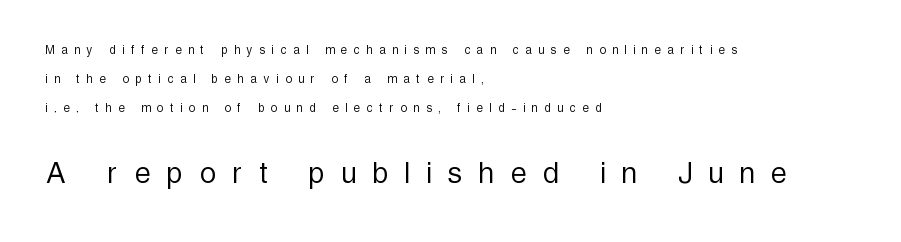
The image shows 35 px light, condensed sans-serif type, upright; set left-aligned, loose line spacing (2.08x), unusually wide letter spacing (+0.5 em), not underlined; the second (bottom) block is 2.5x larger; a medium x-height.
